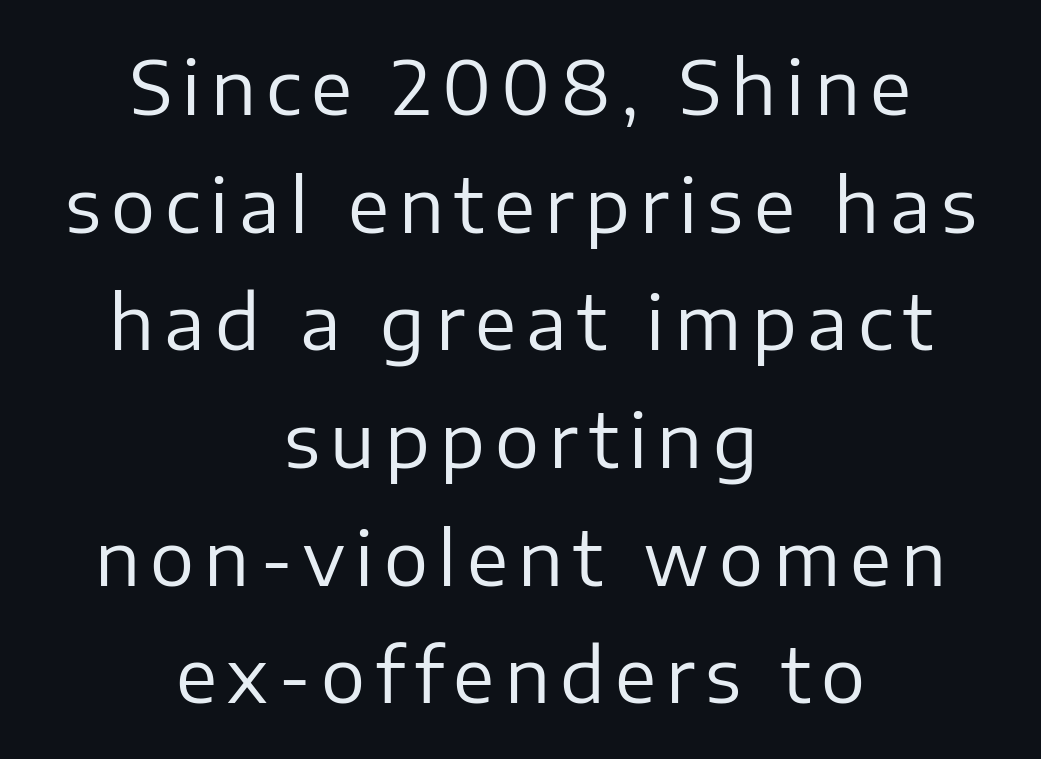
Letters have the restrained weight of plain body copy at most. The baseline area is clear. The letters carry no serifs — their stems end cleanly without finishing strokes. You could not count columns in this text — the font is proportionally spaced. Interline gaps are of average width in this sample. The passage is arranged like a title page — every line centered.
